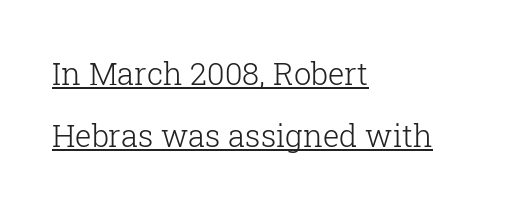
Q: Is the text bold? A: No.
Q: Is the text italic (slanted)? A: No, it is upright.
Q: Is the typeface a serif or a sans-serif typeface? A: Serif.
Q: Is the text underlined? A: Yes.
Q: How is the paragraph aligned? A: Left-aligned.
Q: Is the spacing between letters normal or unusually wide? A: Normal.
Q: Is the spacing between lines tight, normal or loose? A: Loose.
Q: Width (condensed, normal, or wide)? A: Normal.
Q: Stroke contrast? A: Low.
Q: x-height? A: Medium.
Q: Monospaced? A: No.
